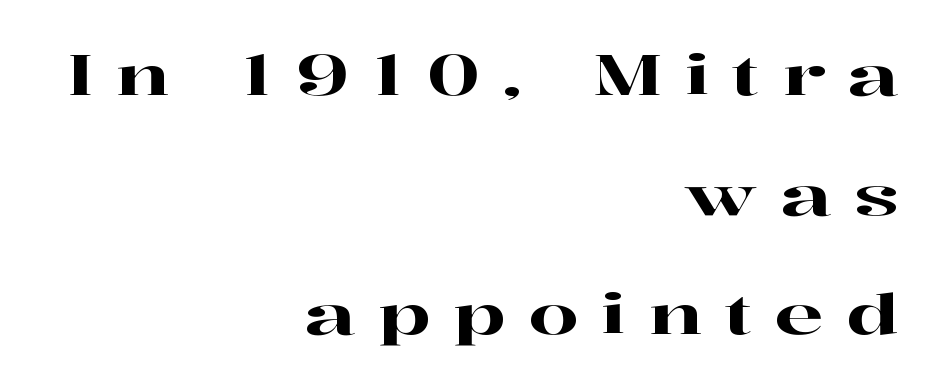
Q: Is the text italic (slanted)? A: No, it is upright.
Q: Is the typeface a serif or a sans-serif typeface? A: Serif.
Q: Is the text underlined? A: No.
Q: How is the paragraph aligned? A: Right-aligned.
Q: Is the spacing between letters normal or unusually wide? A: Unusually wide.
Q: Is the spacing between lines tight, normal or loose? A: Loose.
Q: Width (condensed, normal, or wide)? A: Wide.
Q: Stroke contrast? A: High.
Q: x-height? A: Medium.
Q: Monospaced? A: No.
